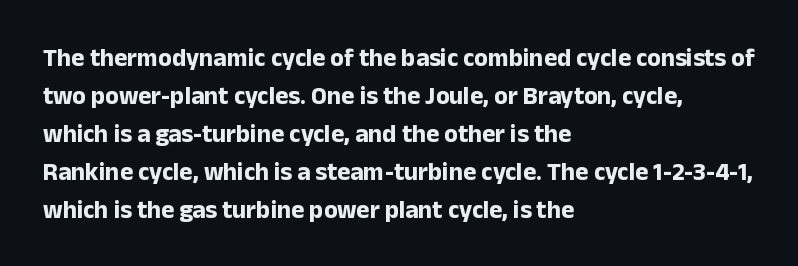
Q: Is the text bold? A: Yes.
Q: Is the text italic (slanted)? A: No, it is upright.
Q: Is the text underlined? A: No.
Q: How is the paragraph aligned? A: Left-aligned.
Q: Is the spacing between letters normal or unusually wide? A: Normal.
Q: Is the spacing between lines tight, normal or loose? A: Normal.
